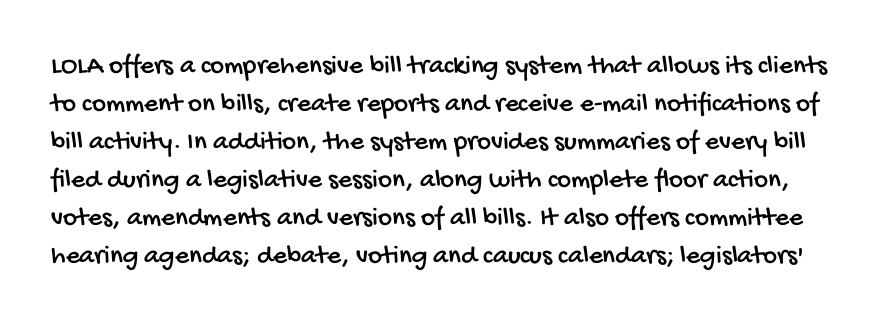
These lines keep a tight, regular rhythm from letter to letter. Line spacing here is normal. Decoration check: the copy has no underline.
